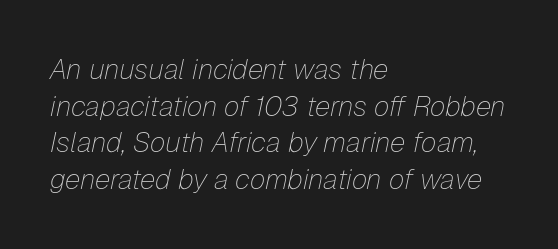
{"italic": "yes", "lean": "right", "slant_degrees": 12, "bold": "no", "weight": "thin", "width": "normal", "stroke_contrast": "low", "x_height": "medium", "monospaced": "no", "underline": "no", "align": "left", "line_spacing": "normal", "line_spacing_ratio": 1.31, "letter_spacing": "normal", "letter_spacing_em": 0.0, "glyph_px": 28}
